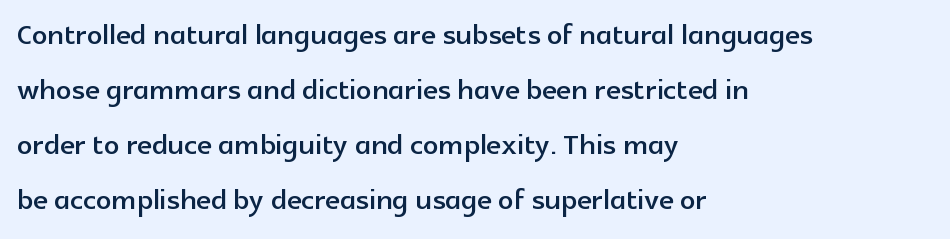
Q: Is the text italic (slanted)? A: No, it is upright.
Q: Is the typeface a serif or a sans-serif typeface? A: Sans-serif.
Q: Is the text underlined? A: No.
Q: How is the paragraph aligned? A: Left-aligned.
Q: Is the spacing between letters normal or unusually wide? A: Normal.
Q: Is the spacing between lines tight, normal or loose? A: Normal.
Q: Width (condensed, normal, or wide)? A: Normal.
Q: x-height? A: Medium.
Q: Monospaced? A: No.
